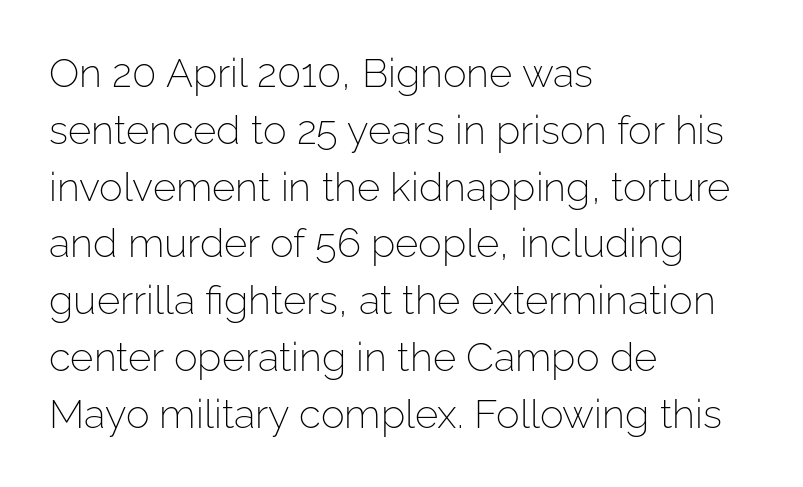
{"serif": "no", "italic": "no", "bold": "no", "weight": "light", "width": "normal", "stroke_contrast": "low", "x_height": "medium", "monospaced": "no", "underline": "no", "align": "left", "line_spacing": "normal", "line_spacing_ratio": 1.42, "letter_spacing": "normal", "letter_spacing_em": 0.0, "glyph_px": 40}
